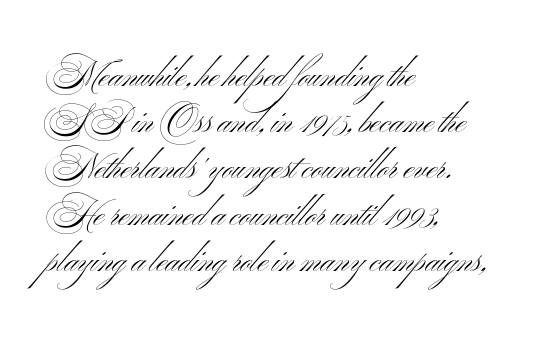
Does extra space separate the letters? No, they use regular spacing. Examine the stroke ends and you'll find no serifs. The face used here is proportionally spaced, like ordinary book or web type.
